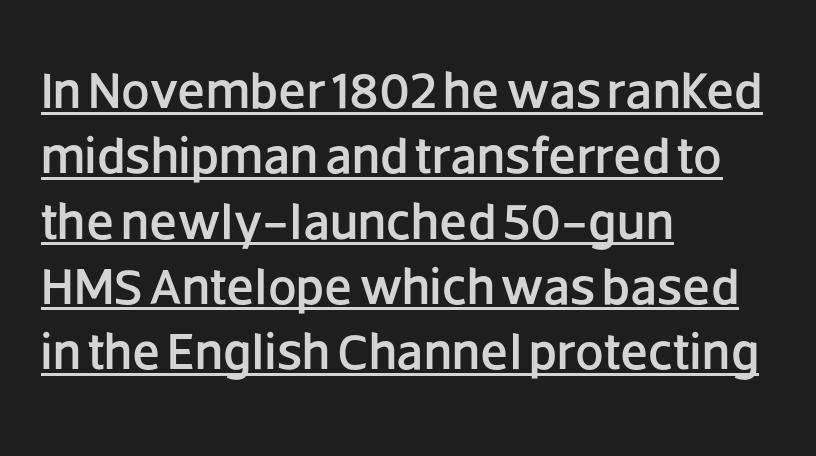
{"serif": "no", "italic": "no", "width": "normal", "stroke_contrast": "low", "x_height": "large", "monospaced": "no", "underline": "yes", "align": "left", "line_spacing": "normal", "line_spacing_ratio": 1.28, "letter_spacing": "normal", "letter_spacing_em": 0.0, "glyph_px": 51}
